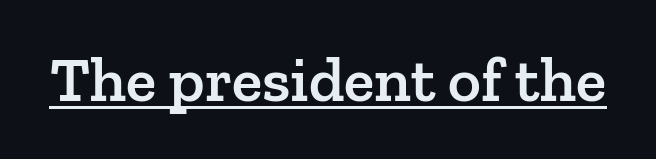
{"serif": "yes", "italic": "no", "bold": "semi", "weight": "semibold", "width": "normal", "stroke_contrast": "low", "x_height": "medium", "monospaced": "no", "underline": "yes", "letter_spacing": "normal", "letter_spacing_em": 0.0, "glyph_px": 63}
